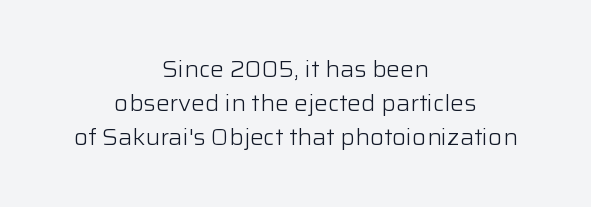
The image shows 23 px text type, upright; set centered, normal line spacing (1.48x), normal letter spacing, not underlined.
